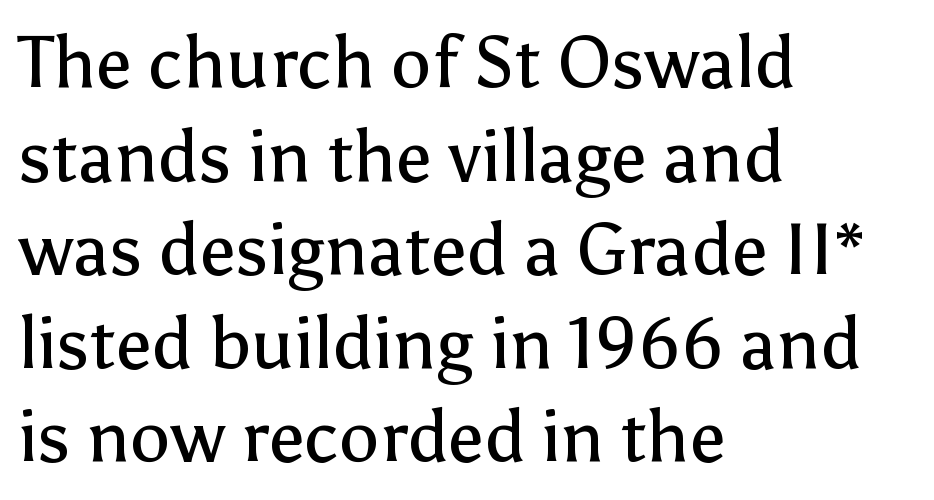
{"serif": "no", "italic": "no", "bold": "no", "weight": "regular", "width": "normal", "stroke_contrast": "low", "x_height": "medium", "monospaced": "no", "underline": "no", "align": "left", "line_spacing": "normal", "line_spacing_ratio": 1.3, "letter_spacing": "normal", "letter_spacing_em": 0.0, "glyph_px": 72}
